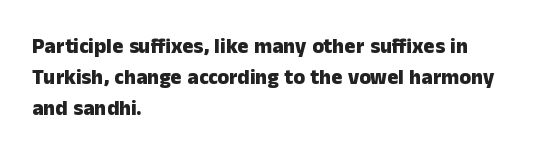
Posture: vertical. A classic flush-left, rag-right setting is used for this passage. Horizontal bands of white between lines are of average thickness. Each word holds together tightly as a unit, with standard inter-letter gaps. The font is running at its bold setting.
